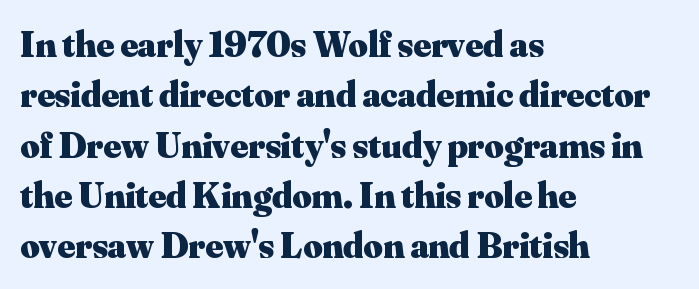
Q: Is the text bold? A: Yes.
Q: Is the text italic (slanted)? A: No, it is upright.
Q: Is the typeface a serif or a sans-serif typeface? A: Serif.
Q: Is the text underlined? A: No.
Q: How is the paragraph aligned? A: Left-aligned.
Q: Is the spacing between letters normal or unusually wide? A: Normal.
Q: Is the spacing between lines tight, normal or loose? A: Normal.
Q: Width (condensed, normal, or wide)? A: Normal.
Q: Stroke contrast? A: Medium.
Q: x-height? A: Small.
Q: Monospaced? A: No.
